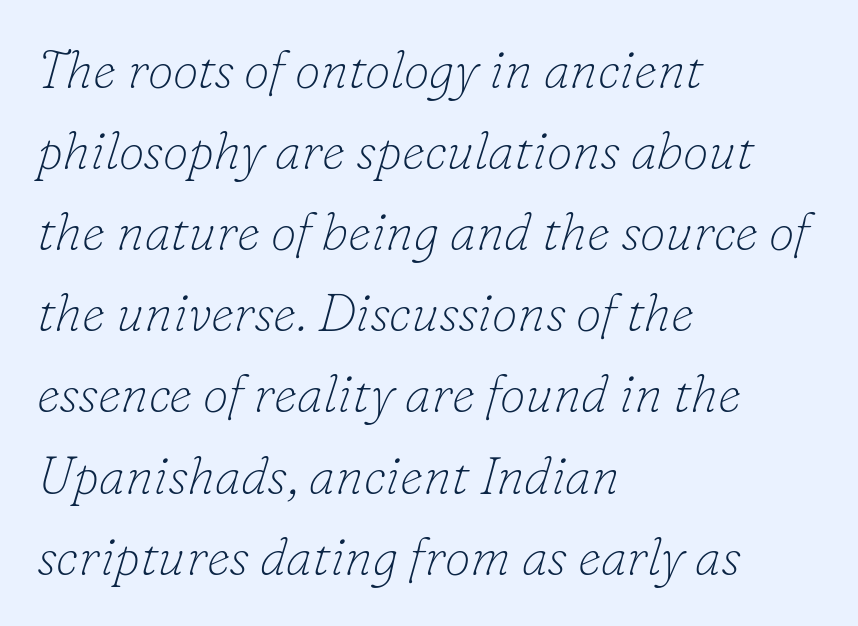
Is this a sans? No — the strokes have serifs. Words float on clear page, feet unadorned. Emphasis-style slanted type is in use. The passage is arranged the way most books set body copy — flush left. Students, note that the glyphs here touch the page at normal intervals.
